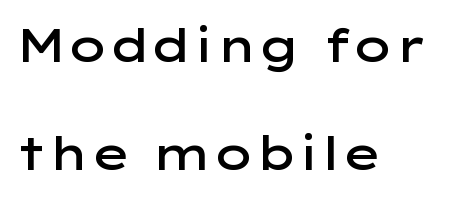
{"serif": "no", "italic": "no", "bold": "semi", "weight": "semibold", "width": "wide", "stroke_contrast": "low", "x_height": "medium", "monospaced": "no", "underline": "no", "align": "left", "line_spacing": "loose", "line_spacing_ratio": 2.34, "letter_spacing": "normal", "letter_spacing_em": 0.0, "glyph_px": 46}
